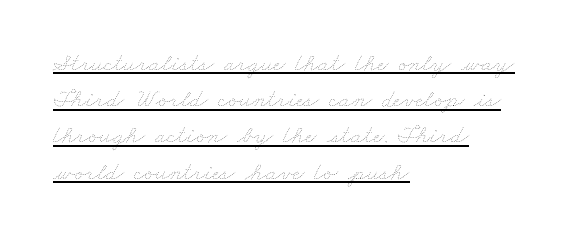
Q: Is the text bold? A: No.
Q: Is the text underlined? A: Yes.
Q: How is the paragraph aligned? A: Left-aligned.
Q: Is the spacing between letters normal or unusually wide? A: Normal.
Q: Is the spacing between lines tight, normal or loose? A: Normal.
